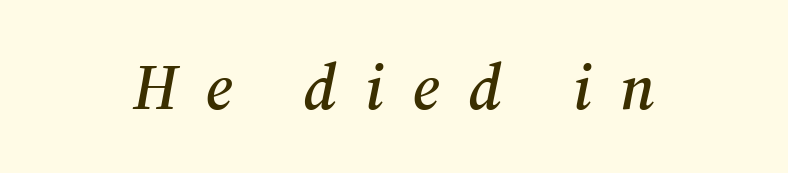
{"serif": "yes", "italic": "yes", "lean": "right", "slant_degrees": 12, "width": "normal", "stroke_contrast": "medium", "x_height": "medium", "monospaced": "no", "underline": "no", "align": "center", "letter_spacing": "wide", "letter_spacing_em": 0.45, "glyph_px": 64}
